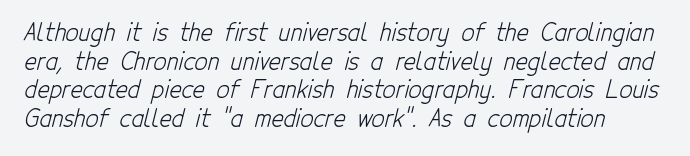
{"bold": "no", "underline": "no", "line_spacing_ratio": 1.24, "letter_spacing": "normal", "letter_spacing_em": 0.0, "glyph_px": 23}
